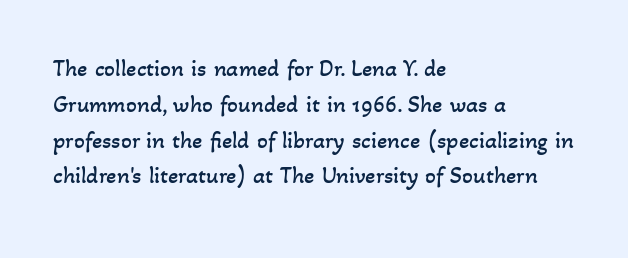
{"bold": "no", "underline": "no", "align": "left", "line_spacing": "normal", "line_spacing_ratio": 1.49, "letter_spacing": "normal", "letter_spacing_em": 0.0, "glyph_px": 24}
